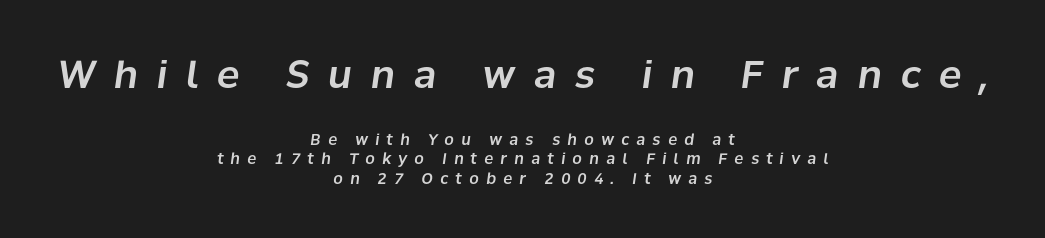
The image shows 38 px text type, italic (leaning right); set centered, normal line spacing (1.32x), unusually wide letter spacing (+0.49 em), not underlined; the first (top) block is 2.53x larger; low stroke contrast and a medium x-height.
